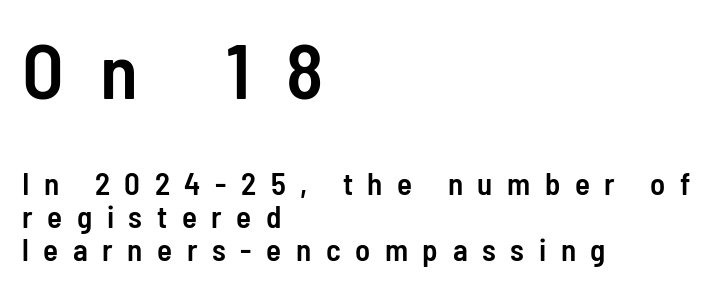
The image shows 77 px semibold, condensed sans-serif type, upright; set left-aligned, tight line spacing (1.05x), unusually wide letter spacing (+0.47 em), not underlined; the first (top) block is 2.48x larger; low stroke contrast and a medium x-height.
